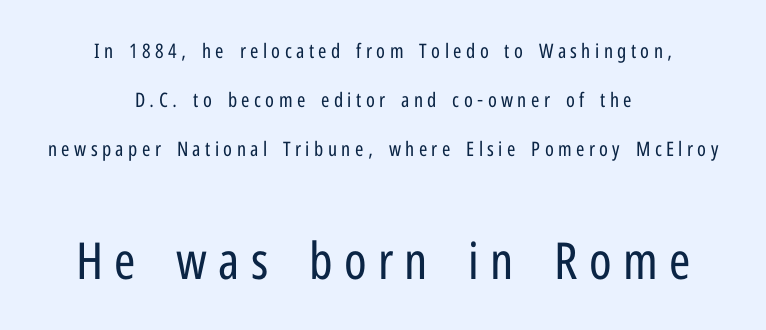
Does the type have serifs? No, each stem ends abruptly. Compared with typical body copy, the letter spacing here is much looser. Visually the block forms a symmetrical silhouette, jagged on both flanks. This is roman type, the default non-slanted kind.
